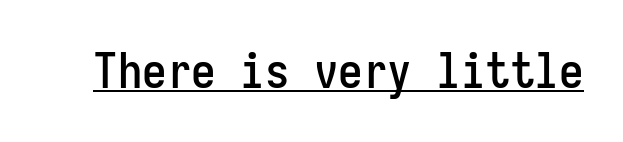
Q: Is the text italic (slanted)? A: No, it is upright.
Q: Is the typeface a serif or a sans-serif typeface? A: Sans-serif.
Q: Is the text underlined? A: Yes.
Q: Is the spacing between letters normal or unusually wide? A: Normal.
Q: Width (condensed, normal, or wide)? A: Condensed.
Q: Stroke contrast? A: Low.
Q: x-height? A: Medium.
Q: Monospaced? A: Yes.
